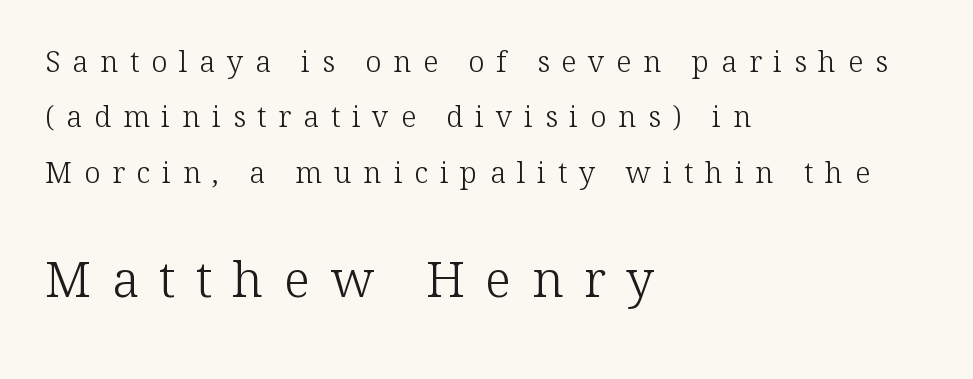
The image shows 50 px light serif type, upright; set left-aligned, loose line spacing (1.91x), unusually wide letter spacing (+0.41 em), not underlined; the second (bottom) block is 1.72x larger; low stroke contrast and a medium x-height.
